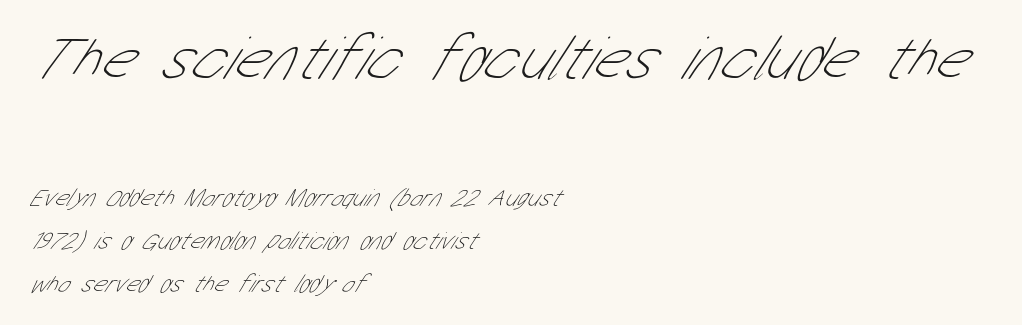
The passage is arranged the way most books set body copy — flush left. Unlike a traditional serif, this face leaves its strokes unadorned. Spacing between characters is what you'd get straight out of the box. A student would notice the top passage is typeset larger than what follows.
